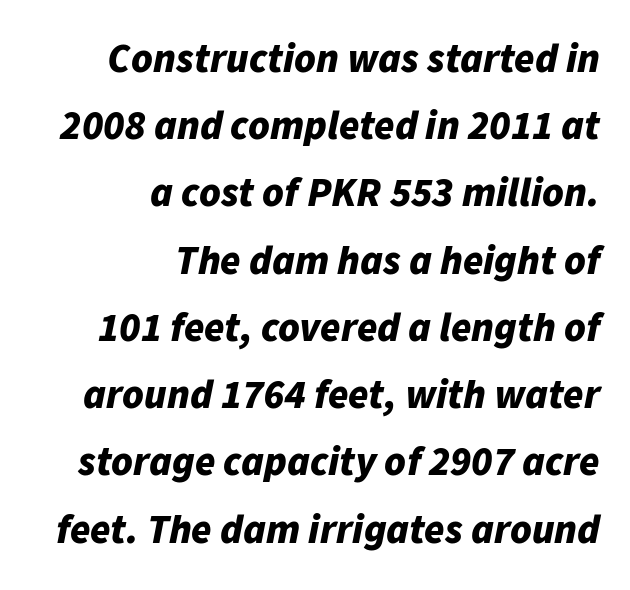
No word sits above an underline. Every character sits at an angle, as italics do. A typesetter would call this proportional, since set widths differ per character. The compositor pushed each line to the right boundary.
